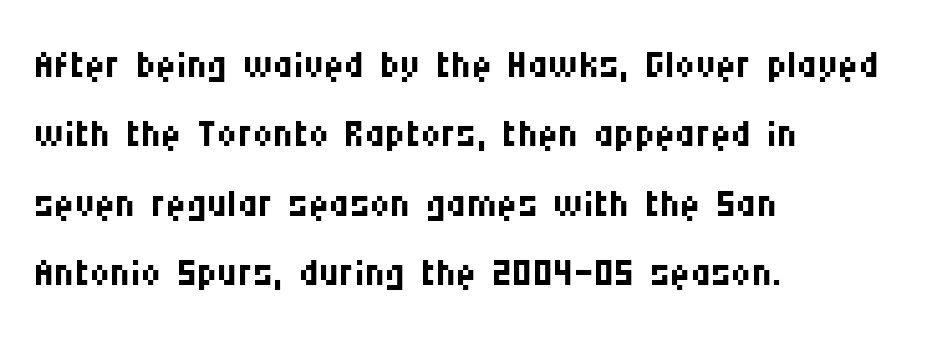
The string is rendered with underlining switched off. Posture: vertical. Notice how the passage keeps a crisp vertical edge on the left only. Looks like regular typesetting: each glyph gets only the width it needs.
